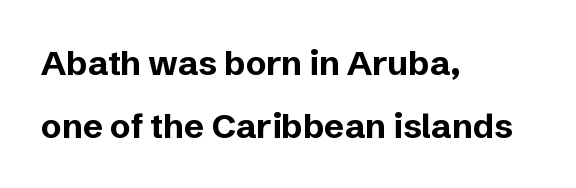
Short note: letters normally spaced. One-word summary of the alignment: left. Each row of text sits above clean, open space. You can tell it's not italic because the verticals are truly vertical. You can tell from the bare stems that sans-serif type was used.
